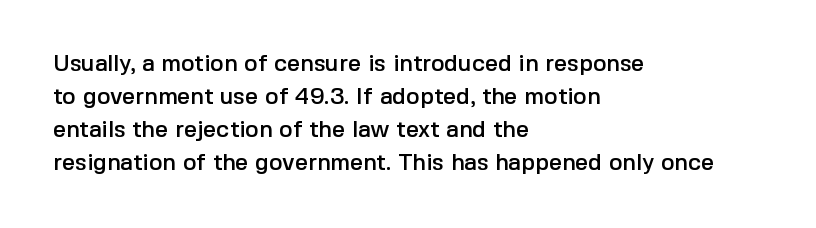
Q: Is the text italic (slanted)? A: No, it is upright.
Q: Is the text underlined? A: No.
Q: How is the paragraph aligned? A: Left-aligned.
Q: Is the spacing between letters normal or unusually wide? A: Normal.
Q: Is the spacing between lines tight, normal or loose? A: Normal.
